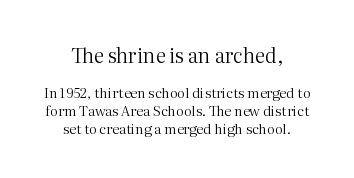
Q: Is the text bold? A: No.
Q: Is the text italic (slanted)? A: No, it is upright.
Q: Is the text underlined? A: No.
Q: How is the paragraph aligned? A: Centered.
Q: Is the spacing between letters normal or unusually wide? A: Normal.
Q: Is the spacing between lines tight, normal or loose? A: Normal.
Q: Which block of text is set in a larger size, the first (top) or the second (bottom)? A: The first (top) one.
